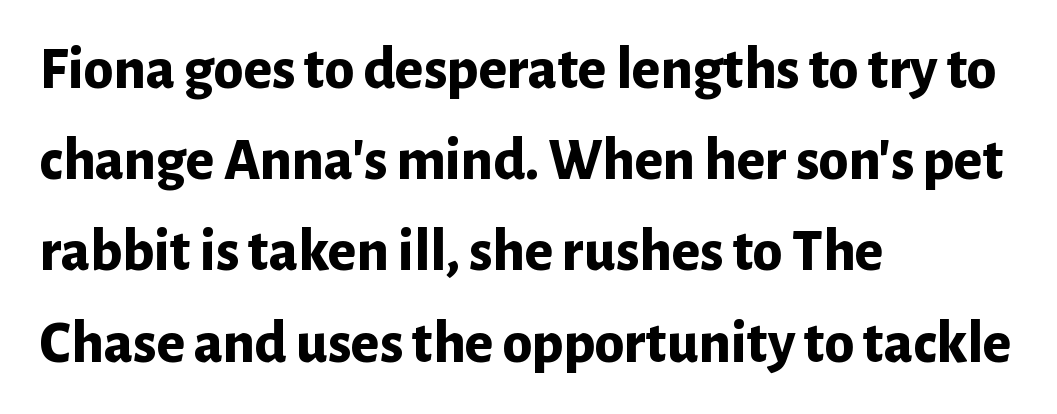
The image shows 60 px bold sans-serif type, upright; set left-aligned, normal line spacing (1.52x), normal letter spacing, not underlined; low stroke contrast and a medium x-height.
